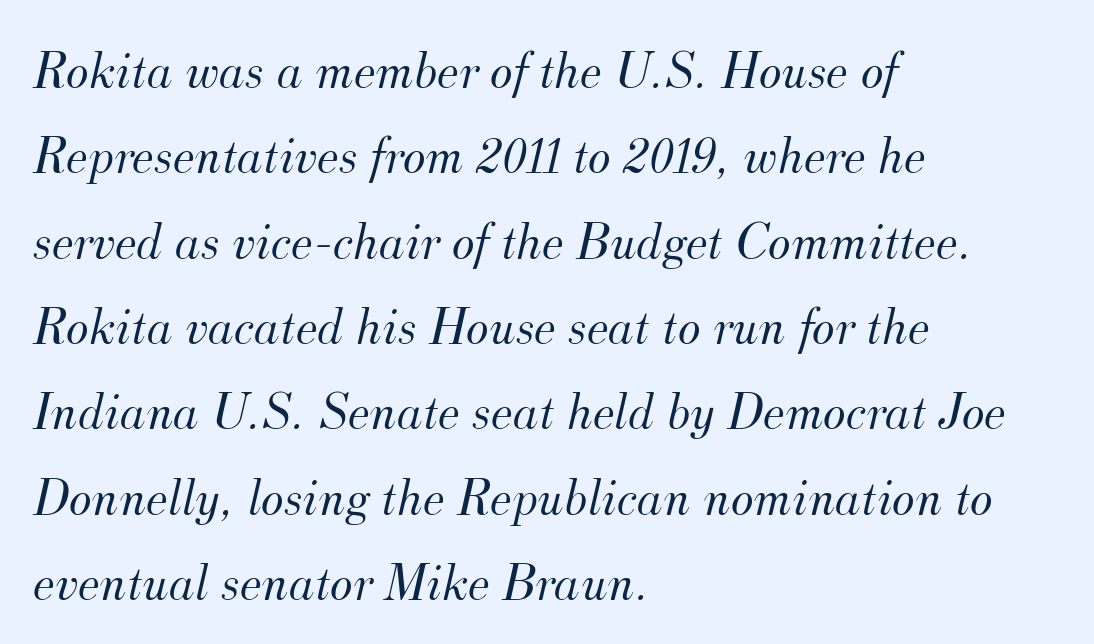
{"serif": "yes", "italic": "yes", "lean": "right", "slant_degrees": 12, "bold": "no", "weight": "light", "width": "normal", "stroke_contrast": "medium", "x_height": "small", "monospaced": "no", "underline": "no", "align": "left", "line_spacing": "normal", "line_spacing_ratio": 1.58, "letter_spacing": "normal", "letter_spacing_em": 0.0, "glyph_px": 54}
